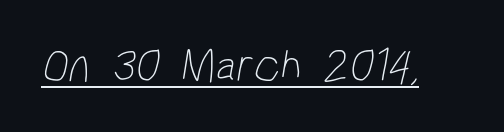
{"serif": "no", "bold": "no", "weight": "thin", "width": "condensed", "stroke_contrast": "low", "x_height": "medium", "monospaced": "no", "underline": "yes", "letter_spacing": "normal", "letter_spacing_em": 0.0, "glyph_px": 49}
